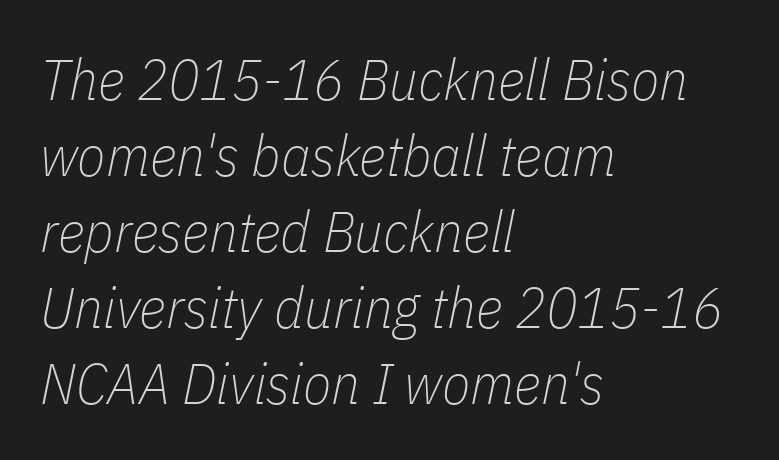
Q: Is the text bold? A: No.
Q: Is the text italic (slanted)? A: Yes, it leans right by about 11 degrees.
Q: Is the text underlined? A: No.
Q: How is the paragraph aligned? A: Left-aligned.
Q: Is the spacing between letters normal or unusually wide? A: Normal.
Q: Is the spacing between lines tight, normal or loose? A: Normal.
Q: Width (condensed, normal, or wide)? A: Condensed.
Q: Stroke contrast? A: Low.
Q: x-height? A: Medium.
Q: Monospaced? A: No.
